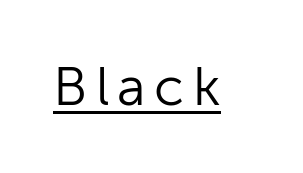
Do the characters align in a grid? No, the font is proportional. Are there feet on the stems? There aren't — it's a sans. Is this a heavy cut? Hardly; it is regular or lighter. Every stem runs plumb, perpendicular to the baseline.
